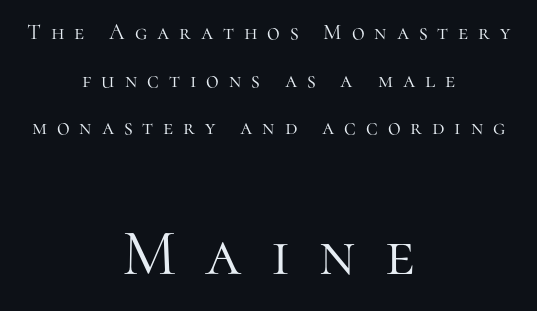
The image shows 65 px light serif type, upright; set centered, loose line spacing (2.16x), unusually wide letter spacing (+0.45 em), not underlined; the second (bottom) block is 2.95x larger; high stroke contrast and a medium x-height.
